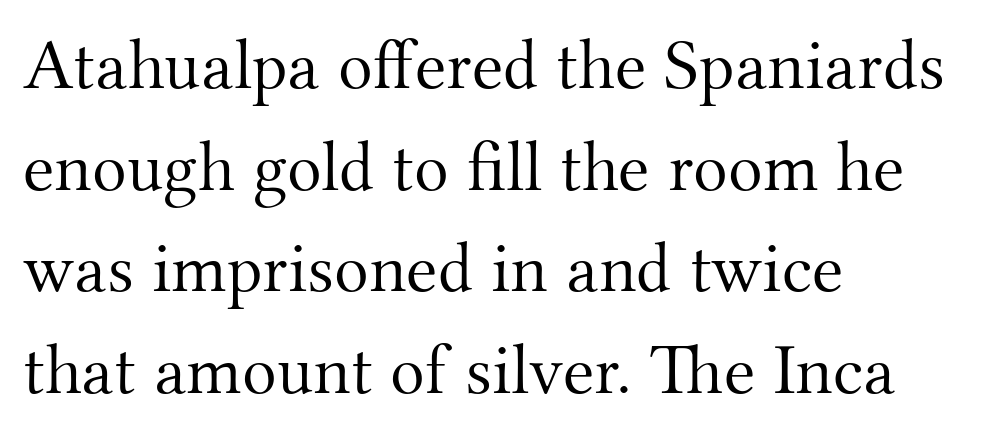
The image shows 72 px light serif type, upright; set left-aligned, normal line spacing (1.41x), normal letter spacing, not underlined; medium stroke contrast and a small x-height.
